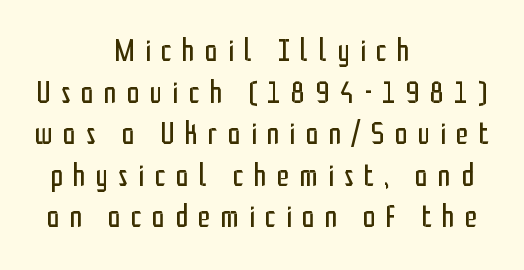
The image shows 32 px regular-weight, condensed sans-serif type, upright; set centered, normal line spacing (1.3x), unusually wide letter spacing (+0.32 em), not underlined; low stroke contrast and a medium x-height.
